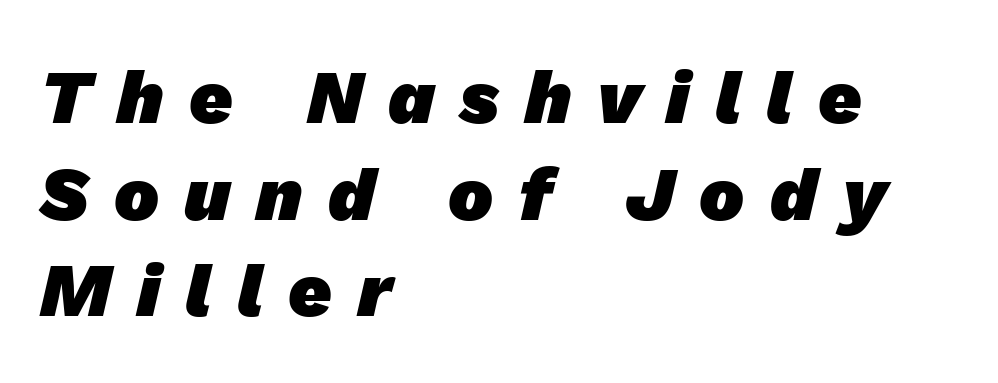
{"serif": "no", "bold": "yes", "weight": "heavy", "width": "normal", "stroke_contrast": "low", "x_height": "medium", "monospaced": "no", "underline": "no", "align": "left", "line_spacing": "normal", "line_spacing_ratio": 1.29, "letter_spacing": "wide", "letter_spacing_em": 0.34, "glyph_px": 75}
